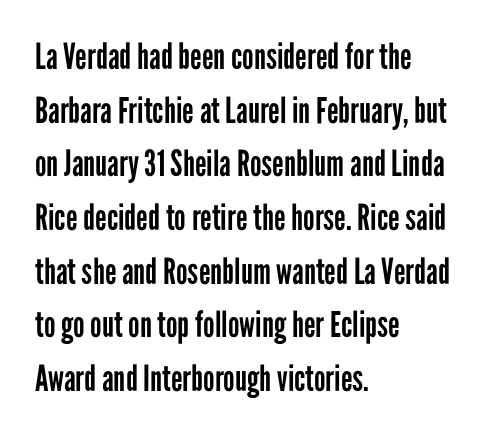
Q: Is the text bold? A: No.
Q: Is the text italic (slanted)? A: No, it is upright.
Q: Is the typeface a serif or a sans-serif typeface? A: Sans-serif.
Q: Is the text underlined? A: No.
Q: How is the paragraph aligned? A: Left-aligned.
Q: Is the spacing between letters normal or unusually wide? A: Normal.
Q: Is the spacing between lines tight, normal or loose? A: Normal.
Q: Width (condensed, normal, or wide)? A: Condensed.
Q: Stroke contrast? A: Low.
Q: x-height? A: Medium.
Q: Monospaced? A: No.
